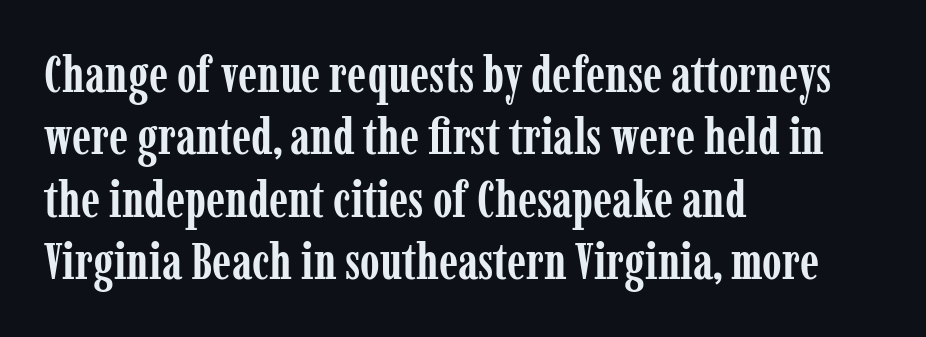
Q: Is the text bold? A: Yes.
Q: Is the text italic (slanted)? A: No, it is upright.
Q: Is the typeface a serif or a sans-serif typeface? A: Serif.
Q: Is the text underlined? A: No.
Q: How is the paragraph aligned? A: Left-aligned.
Q: Is the spacing between letters normal or unusually wide? A: Normal.
Q: Is the spacing between lines tight, normal or loose? A: Normal.
Q: Width (condensed, normal, or wide)? A: Condensed.
Q: Stroke contrast? A: Low.
Q: x-height? A: Medium.
Q: Monospaced? A: No.
